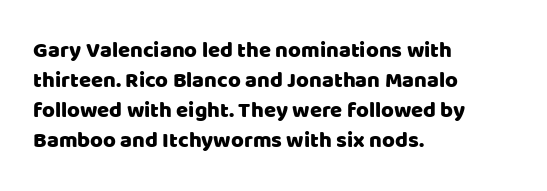
The image shows 22 px text type, upright; set left-aligned, normal line spacing (1.36x), normal letter spacing, not underlined.
